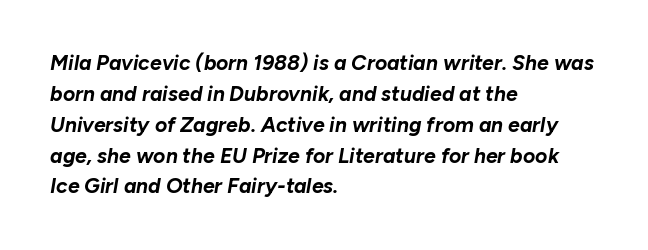
{"italic": "yes", "lean": "right", "slant_degrees": 10, "bold": "yes", "underline": "no", "align": "left", "line_spacing": "normal", "line_spacing_ratio": 1.47, "letter_spacing": "normal", "letter_spacing_em": 0.0, "glyph_px": 21}
